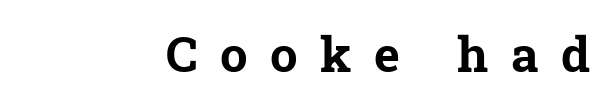
{"serif": "yes", "bold": "yes", "weight": "bold", "width": "normal", "stroke_contrast": "low", "x_height": "medium", "monospaced": "no", "underline": "no", "align": "right", "letter_spacing": "wide", "letter_spacing_em": 0.46, "glyph_px": 49}
